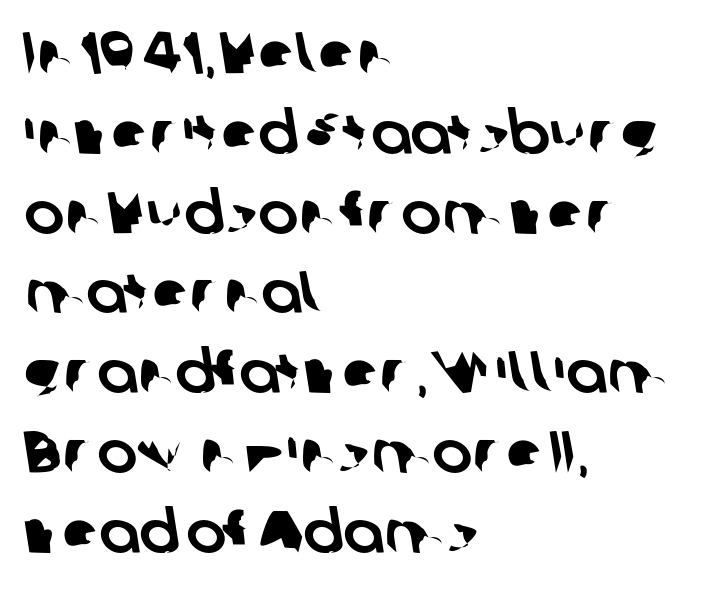
{"serif": "no", "width": "normal", "stroke_contrast": "low", "x_height": "medium", "monospaced": "no", "underline": "no", "align": "left", "line_spacing": "normal", "line_spacing_ratio": 1.33, "letter_spacing": "normal", "letter_spacing_em": 0.0, "glyph_px": 60}
